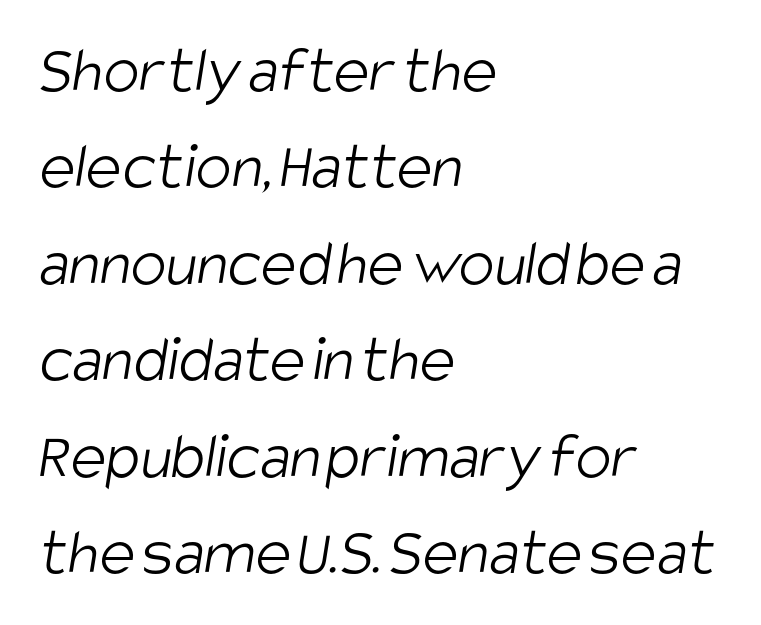
{"serif": "no", "bold": "no", "weight": "light", "width": "condensed", "stroke_contrast": "low", "x_height": "large", "monospaced": "no", "underline": "no", "align": "left", "line_spacing": "normal", "line_spacing_ratio": 1.44, "letter_spacing": "normal", "letter_spacing_em": 0.0, "glyph_px": 67}
